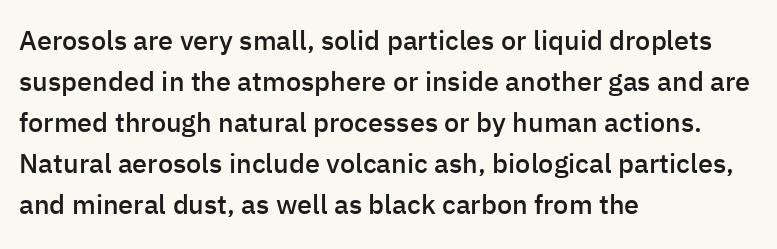
{"italic": "no", "bold": "semi", "underline": "no", "align": "left", "line_spacing": "normal", "line_spacing_ratio": 1.52, "letter_spacing": "normal", "letter_spacing_em": 0.0, "glyph_px": 27}
